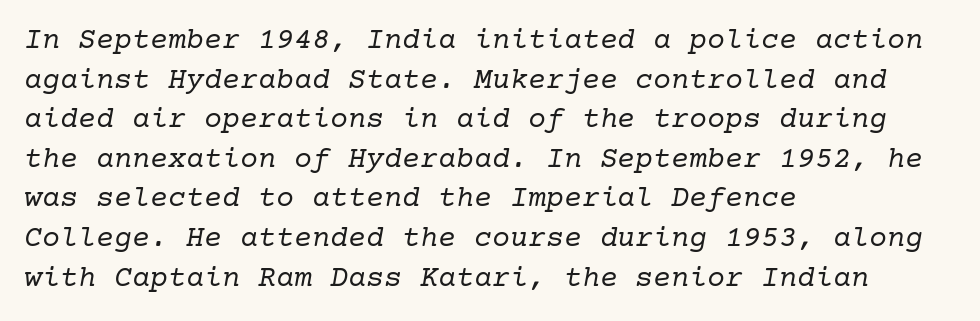
Q: Is the text bold? A: No.
Q: Is the text italic (slanted)? A: Yes, it leans right by about 10 degrees.
Q: Is the typeface a serif or a sans-serif typeface? A: Serif.
Q: Is the text underlined? A: No.
Q: How is the paragraph aligned? A: Left-aligned.
Q: Is the spacing between letters normal or unusually wide? A: Normal.
Q: Is the spacing between lines tight, normal or loose? A: Normal.
Q: Width (condensed, normal, or wide)? A: Normal.
Q: Stroke contrast? A: Low.
Q: x-height? A: Medium.
